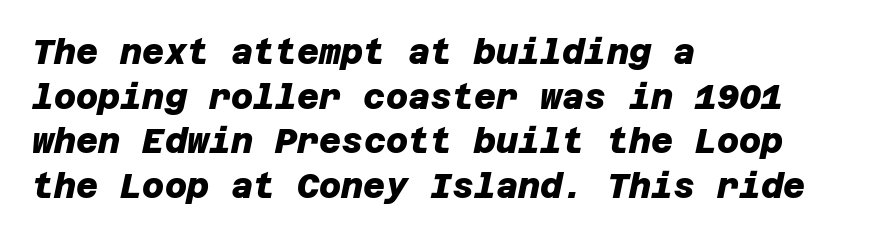
You can tell from the bare stems that sans-serif type was used. Students, observe: this is what conventionally led text looks like. These words are printed bold, with thick strokes throughout. Caption: standard tracking, unaltered. The words here are not underlined. Typeset ragged right — the left edge is the straight one.
